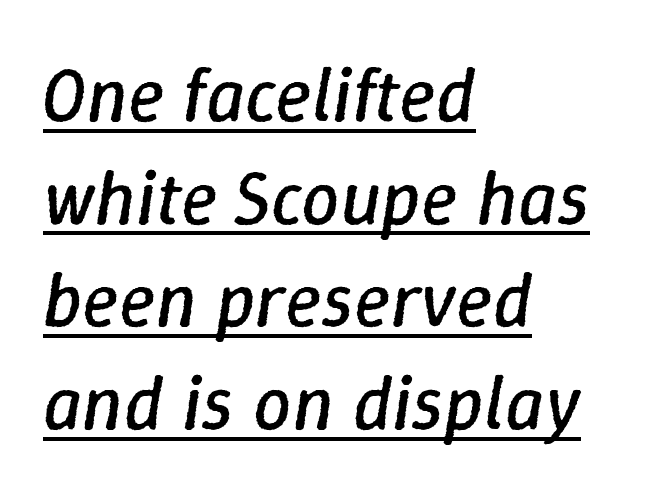
{"italic": "yes", "lean": "right", "slant_degrees": 9, "bold": "no", "weight": "regular", "width": "normal", "stroke_contrast": "low", "x_height": "medium", "monospaced": "no", "underline": "yes", "align": "left", "line_spacing": "normal", "line_spacing_ratio": 1.35, "letter_spacing": "normal", "letter_spacing_em": 0.0, "glyph_px": 76}
